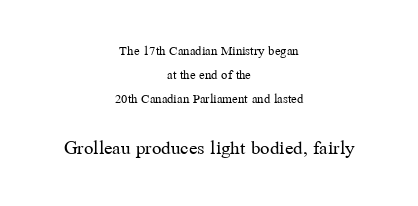
Q: Is the text bold? A: No.
Q: Is the text italic (slanted)? A: No, it is upright.
Q: Is the text underlined? A: No.
Q: How is the paragraph aligned? A: Centered.
Q: Is the spacing between letters normal or unusually wide? A: Normal.
Q: Which block of text is set in a larger size, the first (top) or the second (bottom)? A: The second (bottom) one.
